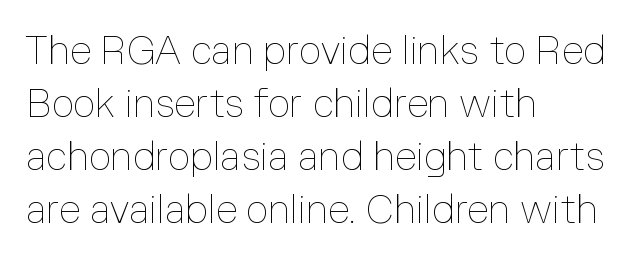
Q: Is the text bold? A: No.
Q: Is the text italic (slanted)? A: No, it is upright.
Q: Is the text underlined? A: No.
Q: How is the paragraph aligned? A: Left-aligned.
Q: Is the spacing between letters normal or unusually wide? A: Normal.
Q: Is the spacing between lines tight, normal or loose? A: Normal.
Q: Width (condensed, normal, or wide)? A: Normal.
Q: Stroke contrast? A: Low.
Q: x-height? A: Medium.
Q: Monospaced? A: No.
